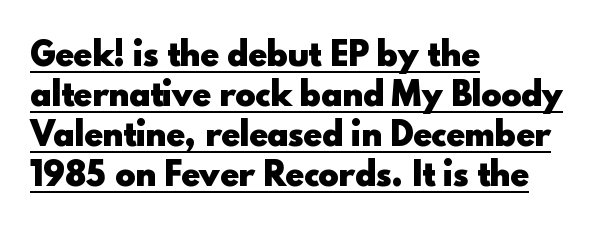
Q: Is the text bold? A: Yes.
Q: Is the text italic (slanted)? A: No, it is upright.
Q: Is the typeface a serif or a sans-serif typeface? A: Sans-serif.
Q: Is the text underlined? A: Yes.
Q: How is the paragraph aligned? A: Left-aligned.
Q: Is the spacing between letters normal or unusually wide? A: Normal.
Q: Is the spacing between lines tight, normal or loose? A: Normal.
Q: Width (condensed, normal, or wide)? A: Normal.
Q: x-height? A: Small.
Q: Monospaced? A: No.
